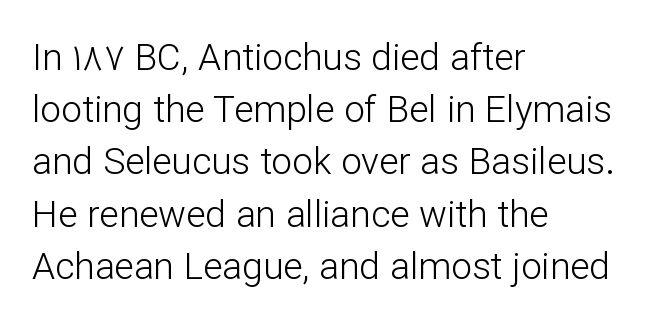
The compositor pushed each line to the left boundary. Regular leading. The face looks like a standard text weight, possibly lighter. This rendering features lettering with no underline. Does extra space separate the letters? No, they use regular spacing.
